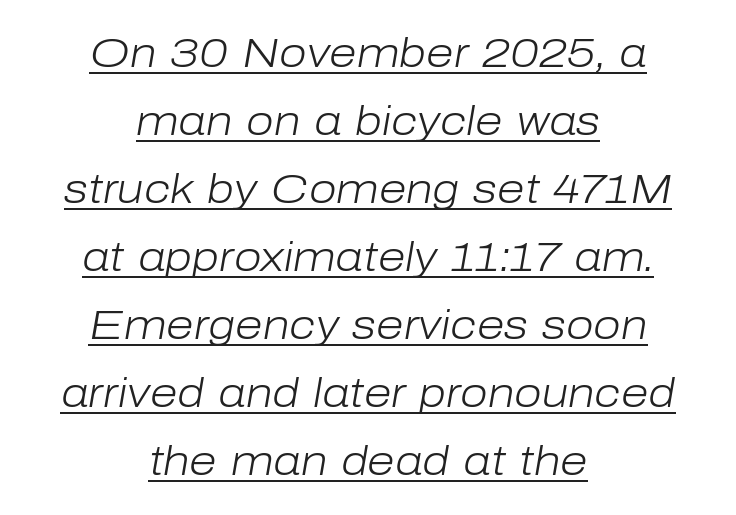
{"italic": "yes", "lean": "right", "slant_degrees": 10, "bold": "no", "weight": "light", "width": "normal", "stroke_contrast": "low", "x_height": "medium", "monospaced": "no", "underline": "yes", "align": "center", "line_spacing": "normal", "line_spacing_ratio": 1.7, "letter_spacing": "normal", "letter_spacing_em": 0.0, "glyph_px": 40}
